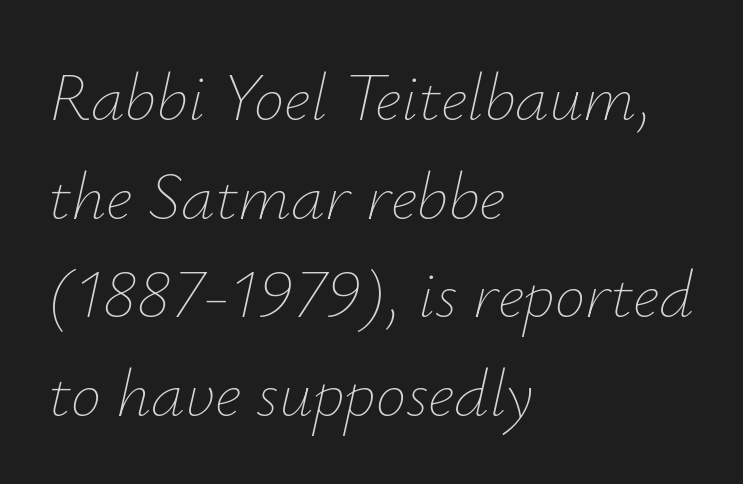
Q: Is the text bold? A: No.
Q: Is the text italic (slanted)? A: Yes, it leans right by about 12 degrees.
Q: Is the text underlined? A: No.
Q: How is the paragraph aligned? A: Left-aligned.
Q: Is the spacing between letters normal or unusually wide? A: Normal.
Q: Is the spacing between lines tight, normal or loose? A: Normal.
Q: Width (condensed, normal, or wide)? A: Normal.
Q: Stroke contrast? A: Low.
Q: x-height? A: Small.
Q: Monospaced? A: No.
